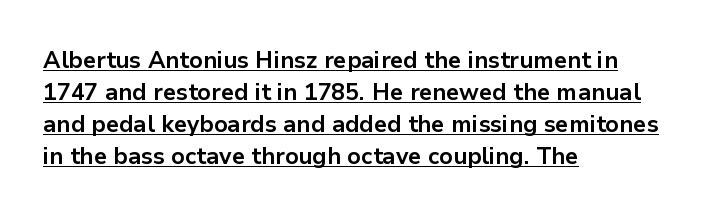
This rendering leaves character spacing at its baseline value. Notice how the passage keeps a crisp vertical edge on the left only. Each line of the rendering has a horizontal stroke beneath the glyphs. Baseline-to-baseline distance is the conventional proportion of letter height.
